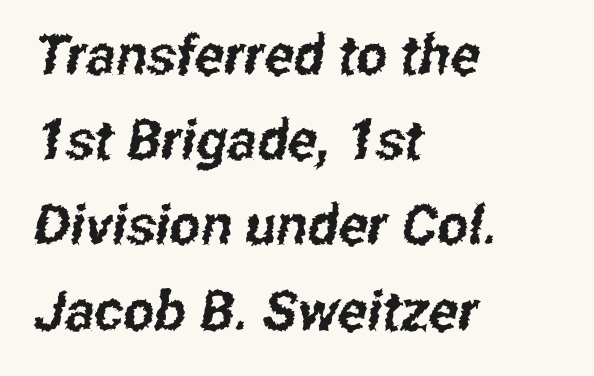
The image shows 55 px condensed sans-serif type; set left-aligned, normal line spacing (1.55x), normal letter spacing, not underlined; low stroke contrast and a medium x-height.
